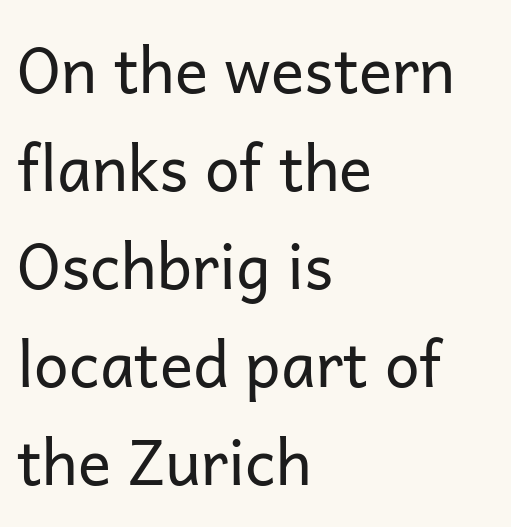
The image shows 62 px regular-weight sans-serif type, upright; set left-aligned, normal line spacing (1.58x), normal letter spacing, not underlined; low stroke contrast and a medium x-height.
